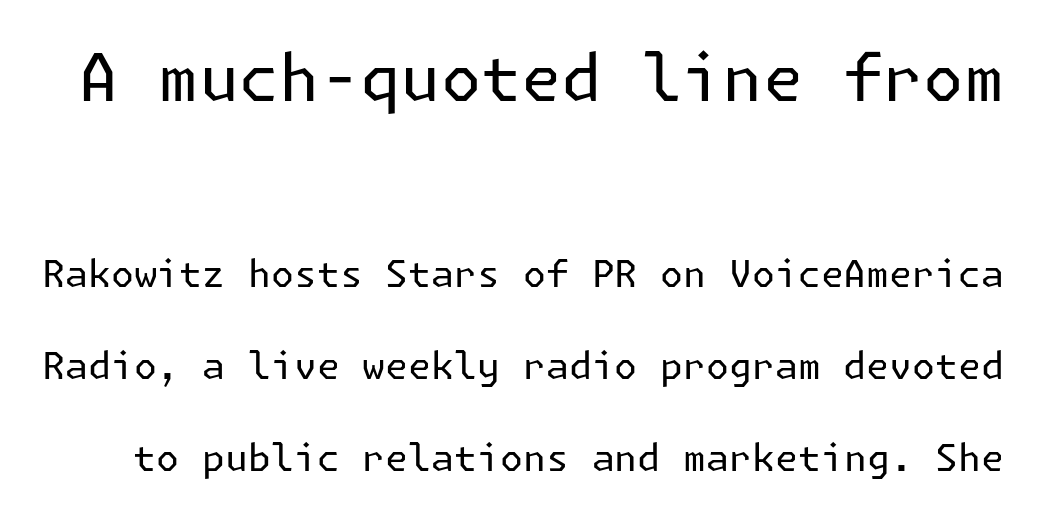
Q: Is the text bold? A: No.
Q: Is the text italic (slanted)? A: No, it is upright.
Q: Is the typeface a serif or a sans-serif typeface? A: Sans-serif.
Q: Is the text underlined? A: No.
Q: Is the spacing between letters normal or unusually wide? A: Normal.
Q: Is the spacing between lines tight, normal or loose? A: Loose.
Q: Which block of text is set in a larger size, the first (top) or the second (bottom)? A: The first (top) one.
Q: Width (condensed, normal, or wide)? A: Normal.
Q: Stroke contrast? A: Low.
Q: x-height? A: Medium.
